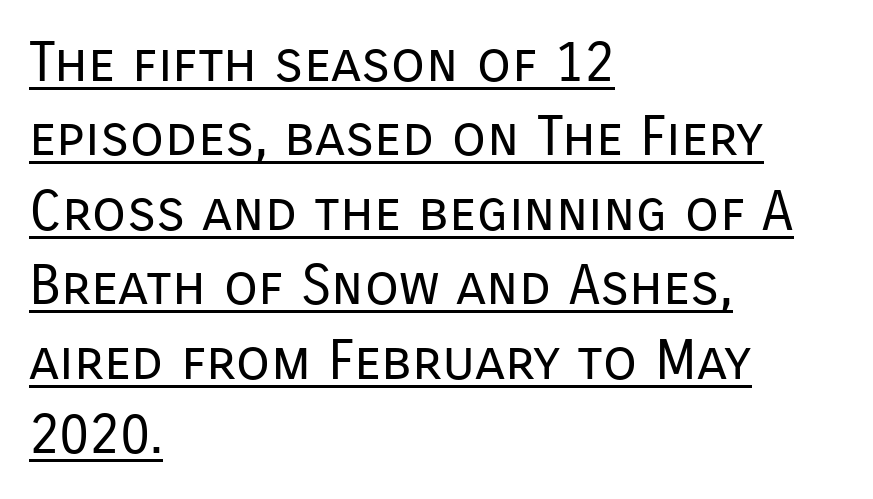
{"serif": "no", "italic": "no", "bold": "no", "weight": "regular", "width": "normal", "stroke_contrast": "low", "x_height": "medium", "monospaced": "no", "underline": "yes", "align": "left", "line_spacing": "normal", "line_spacing_ratio": 1.33, "letter_spacing": "normal", "letter_spacing_em": 0.0, "glyph_px": 56}
